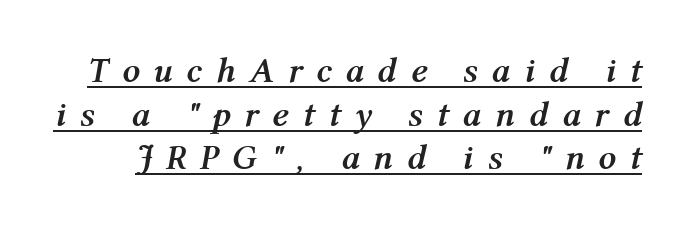
The image shows 35 px semibold type, italic (leaning right); set normal line spacing (1.25x), unusually wide letter spacing (+0.39 em), underlined; medium stroke contrast and a medium x-height.
